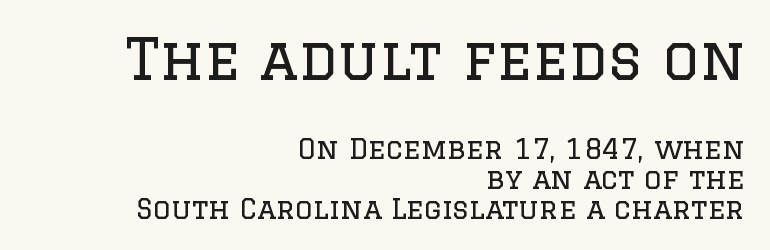
Default kerning and tracking; the words read as compact shapes. The rendering uses natural spacing where letterforms have individual widths. The rendering anchors every line to the right-hand side. Bare-footed words on every line. This layout puts the oversized block above and the modest block below.
